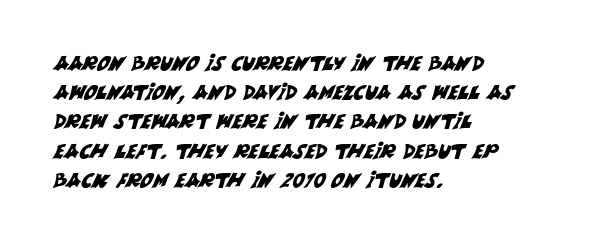
The image shows 20 px text type; set left-aligned, normal line spacing (1.46x), normal letter spacing, not underlined.
